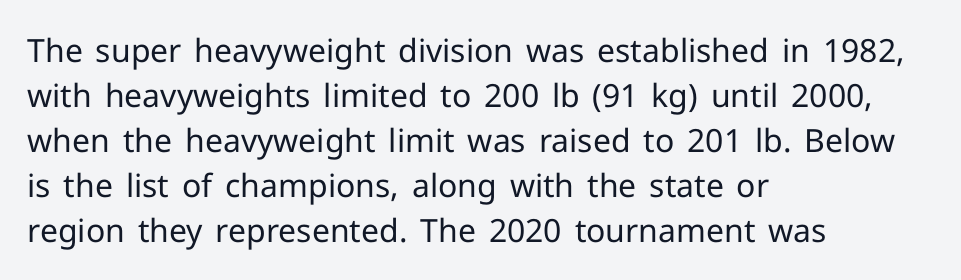
The image shows 32 px regular-weight sans-serif type, upright; set left-aligned, normal line spacing (1.41x), normal letter spacing, not underlined; low stroke contrast and a medium x-height.
